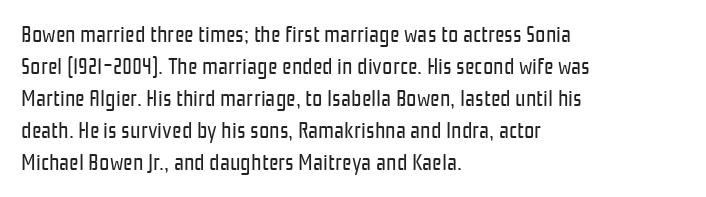
{"italic": "no", "bold": "no", "underline": "no", "align": "left", "line_spacing": "normal", "line_spacing_ratio": 1.39, "letter_spacing": "normal", "letter_spacing_em": 0.0, "glyph_px": 23}
